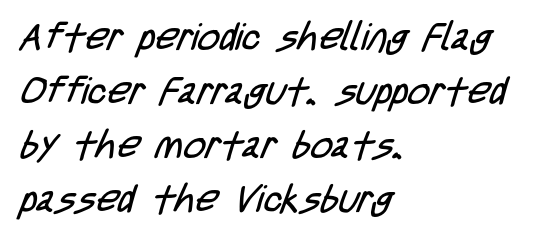
{"serif": "no", "bold": "no", "weight": "regular", "width": "condensed", "stroke_contrast": "low", "x_height": "large", "monospaced": "no", "underline": "no", "align": "left", "line_spacing": "normal", "line_spacing_ratio": 1.42, "letter_spacing": "normal", "letter_spacing_em": 0.0, "glyph_px": 38}
